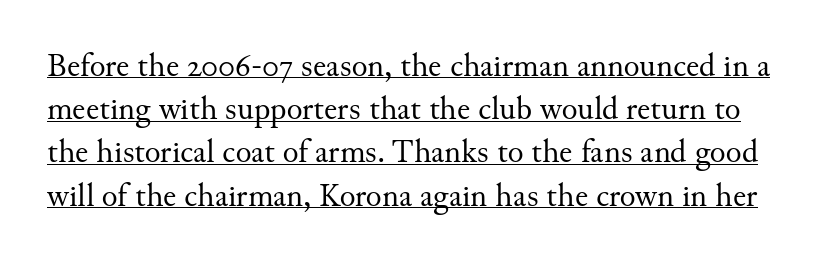
Underline: present. The font's upright variant was chosen for this text. The typeface has the unassuming heft of standard copy or less. Compared with typical paragraphs, the rows here are spaced about the same. The rendering uses natural spacing where letterforms have individual widths.
